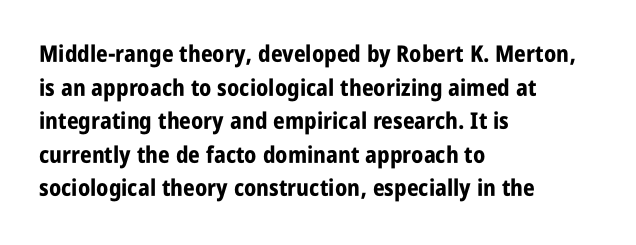
The image shows 23 px bold type, upright; set left-aligned, normal line spacing (1.46x), normal letter spacing, not underlined.
